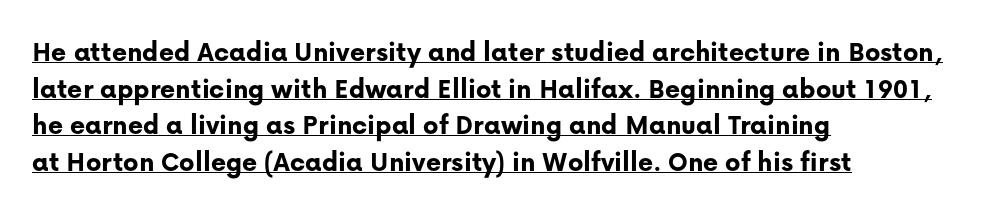
Q: Is the text bold? A: Yes.
Q: Is the text italic (slanted)? A: No, it is upright.
Q: Is the typeface a serif or a sans-serif typeface? A: Sans-serif.
Q: Is the text underlined? A: Yes.
Q: How is the paragraph aligned? A: Left-aligned.
Q: Is the spacing between letters normal or unusually wide? A: Normal.
Q: Is the spacing between lines tight, normal or loose? A: Normal.
Q: Width (condensed, normal, or wide)? A: Normal.
Q: Stroke contrast? A: Low.
Q: x-height? A: Medium.
Q: Monospaced? A: No.
